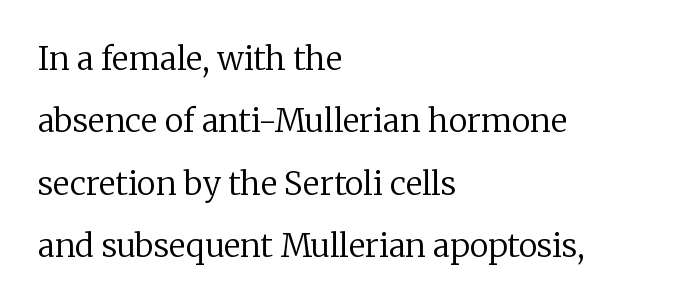
The image shows 32 px regular-weight serif type, upright; set left-aligned, loose line spacing (1.95x), normal letter spacing, not underlined; low stroke contrast and a medium x-height.
